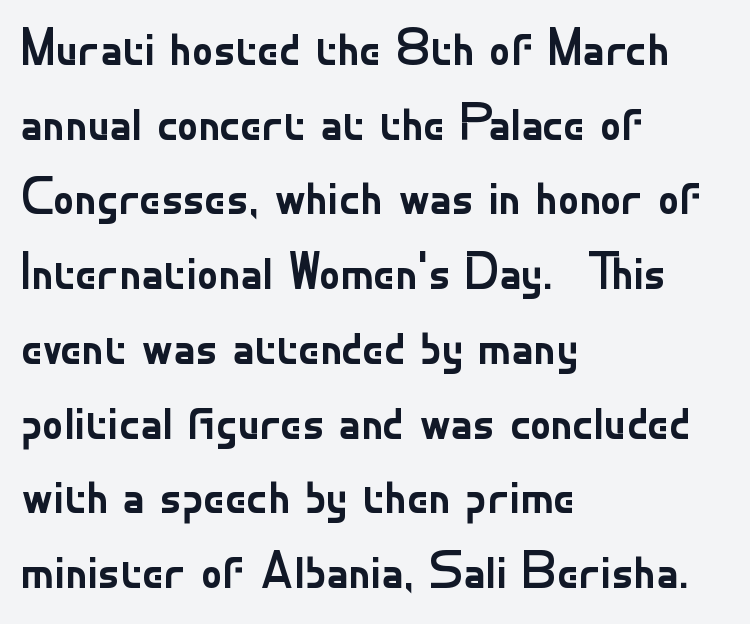
The image shows 53 px regular-weight sans-serif type, upright; set left-aligned, normal line spacing (1.41x), normal letter spacing, not underlined; low stroke contrast and a small x-height.
